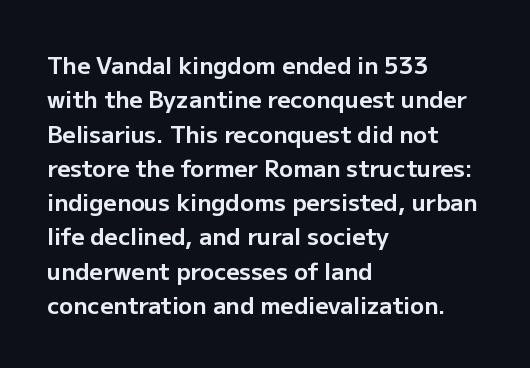
{"italic": "no", "bold": "yes", "underline": "no", "align": "left", "line_spacing": "normal", "line_spacing_ratio": 1.49, "letter_spacing": "normal", "letter_spacing_em": 0.0, "glyph_px": 23}
